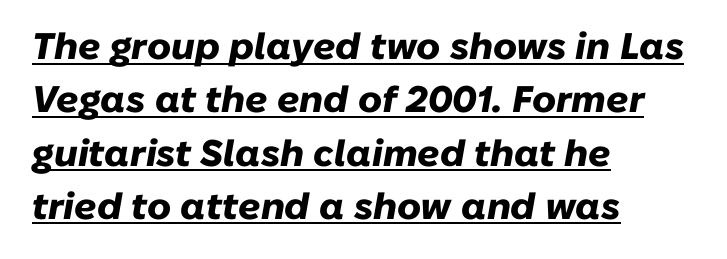
Q: Is the text bold? A: Yes.
Q: Is the text italic (slanted)? A: Yes, it leans right by about 10 degrees.
Q: Is the text underlined? A: Yes.
Q: How is the paragraph aligned? A: Left-aligned.
Q: Is the spacing between letters normal or unusually wide? A: Normal.
Q: Is the spacing between lines tight, normal or loose? A: Normal.
Q: Width (condensed, normal, or wide)? A: Normal.
Q: Stroke contrast? A: Low.
Q: x-height? A: Medium.
Q: Monospaced? A: No.
